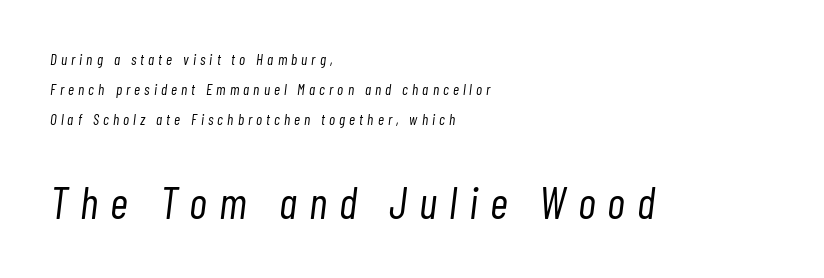
{"italic": "yes", "lean": "right", "slant_degrees": 7, "bold": "no", "weight": "light", "width": "condensed", "stroke_contrast": "low", "x_height": "medium", "monospaced": "no", "underline": "no", "align": "left", "line_spacing": "loose", "line_spacing_ratio": 1.99, "letter_spacing": "wide", "letter_spacing_em": 0.27, "larger_block": "second", "size_ratio": 2.93, "glyph_px": 44}
